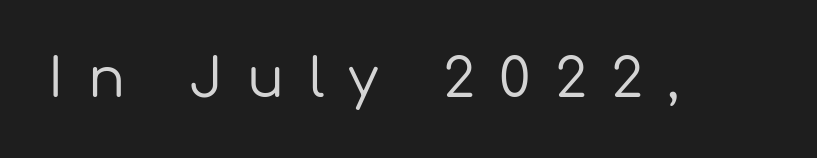
Q: Is the text bold? A: No.
Q: Is the text italic (slanted)? A: No, it is upright.
Q: Is the typeface a serif or a sans-serif typeface? A: Sans-serif.
Q: Is the text underlined? A: No.
Q: Is the spacing between letters normal or unusually wide? A: Unusually wide.
Q: Width (condensed, normal, or wide)? A: Normal.
Q: Stroke contrast? A: Low.
Q: x-height? A: Medium.
Q: Monospaced? A: No.
